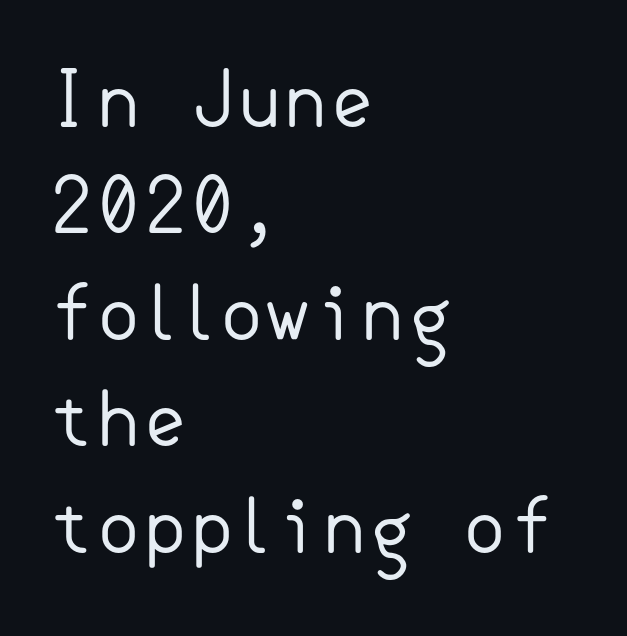
{"serif": "no", "italic": "no", "bold": "no", "weight": "regular", "width": "normal", "stroke_contrast": "low", "x_height": "small", "underline": "no", "align": "left", "line_spacing": "normal", "line_spacing_ratio": 1.42, "letter_spacing": "normal", "letter_spacing_em": 0.0, "glyph_px": 75}
